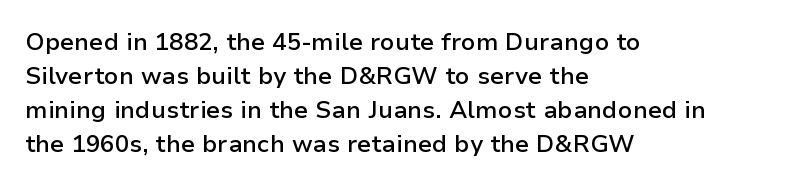
Q: Is the text bold? A: Semi-bold.
Q: Is the text italic (slanted)? A: No, it is upright.
Q: Is the text underlined? A: No.
Q: How is the paragraph aligned? A: Left-aligned.
Q: Is the spacing between letters normal or unusually wide? A: Normal.
Q: Is the spacing between lines tight, normal or loose? A: Normal.
